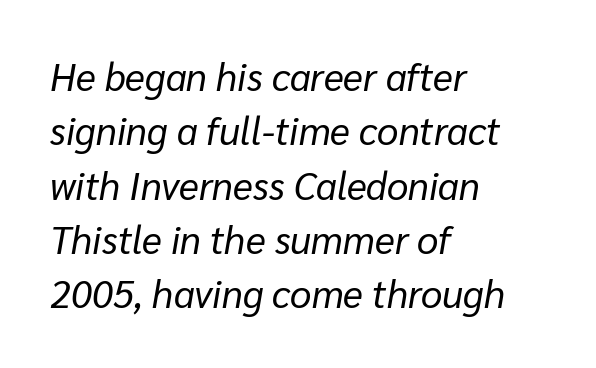
The font is comparable to plain body text, perhaps lighter. In terms of posture, this sample is oblique. Typeset ragged right — the left edge is the straight one. Varying glyph widths throughout — classic text-font behaviour. Regarding leading, the lines here are spaced in the standard way.
